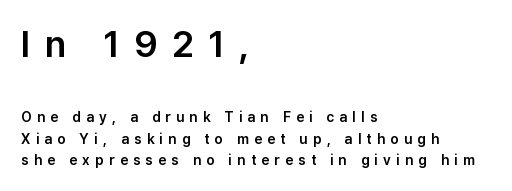
Q: Is the text italic (slanted)? A: No, it is upright.
Q: Is the typeface a serif or a sans-serif typeface? A: Sans-serif.
Q: Is the text underlined? A: No.
Q: How is the paragraph aligned? A: Left-aligned.
Q: Is the spacing between letters normal or unusually wide? A: Unusually wide.
Q: Is the spacing between lines tight, normal or loose? A: Normal.
Q: Which block of text is set in a larger size, the first (top) or the second (bottom)? A: The first (top) one.
Q: Width (condensed, normal, or wide)? A: Normal.
Q: Stroke contrast? A: Low.
Q: x-height? A: Medium.
Q: Monospaced? A: No.
